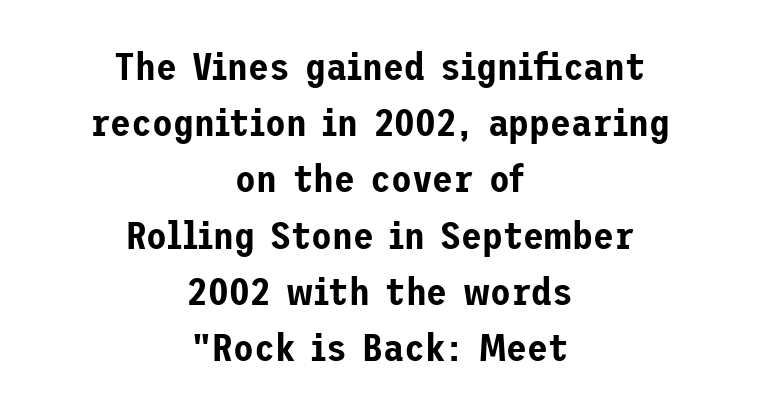
The image shows 38 px sans-serif type, upright; set centered, normal line spacing (1.48x), normal letter spacing, not underlined; low stroke contrast and a medium x-height.
